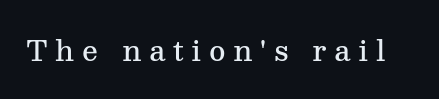
Q: Is the text bold? A: Semi-bold.
Q: Is the text italic (slanted)? A: No, it is upright.
Q: Is the typeface a serif or a sans-serif typeface? A: Serif.
Q: Is the text underlined? A: No.
Q: Is the spacing between letters normal or unusually wide? A: Unusually wide.
Q: Width (condensed, normal, or wide)? A: Normal.
Q: Stroke contrast? A: Medium.
Q: x-height? A: Medium.
Q: Monospaced? A: No.
